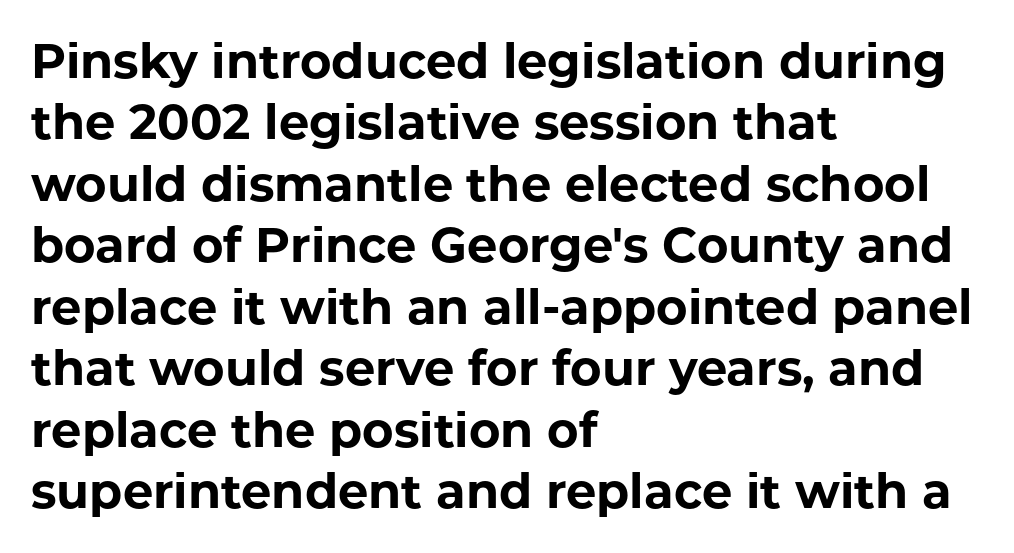
Default kerning and tracking; the words read as compact shapes. The type family on display is of the sans-serif kind. The font is running at its bold setting. Baseline-to-baseline distance is the conventional proportion of letter height. The baseline area is clear. Note the varied advance widths — an 'i' is clearly narrower than an 'm'.
